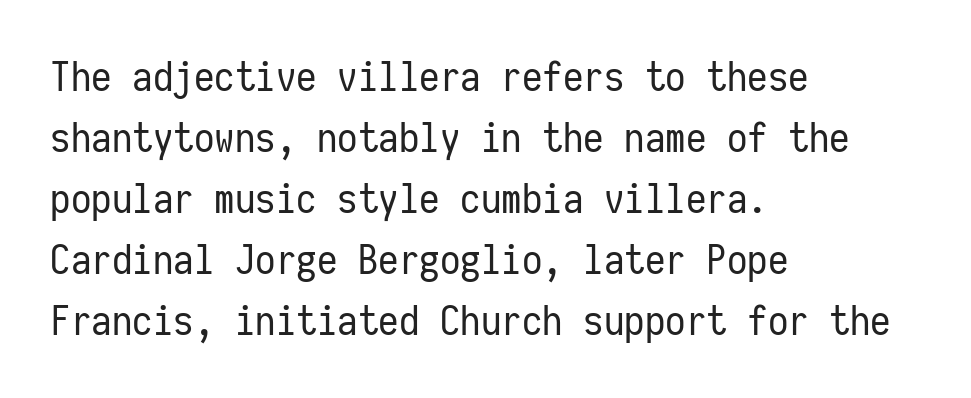
The lines in this sample share a left origin and differ only in where they stop. Does extra space separate the letters? No, they use regular spacing. The strokes are not fattened; the text isn't bold. The glyphs in this specimen are sans serif. No word sits above an underline. Italic? Not at all — the glyphs are vertical.
